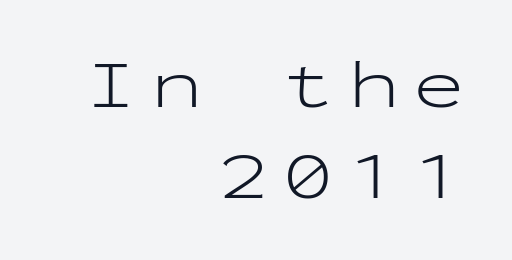
Q: Is the text bold? A: No.
Q: Is the text italic (slanted)? A: No, it is upright.
Q: Is the typeface a serif or a sans-serif typeface? A: Sans-serif.
Q: Is the text underlined? A: No.
Q: How is the paragraph aligned? A: Right-aligned.
Q: Is the spacing between letters normal or unusually wide? A: Unusually wide.
Q: Is the spacing between lines tight, normal or loose? A: Normal.
Q: Width (condensed, normal, or wide)? A: Wide.
Q: Stroke contrast? A: Low.
Q: x-height? A: Medium.
Q: Monospaced? A: Yes.
